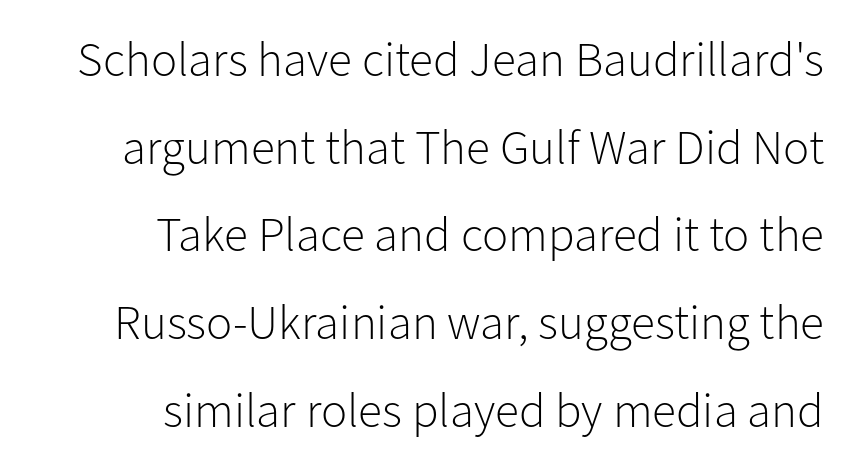
The text block is weighted toward the right margin, trailing off unevenly leftward. Stems here are at most as thick as an everyday book face. Each word holds together tightly as a unit, with standard inter-letter gaps. Do the characters align in a grid? No, the font is proportional.
